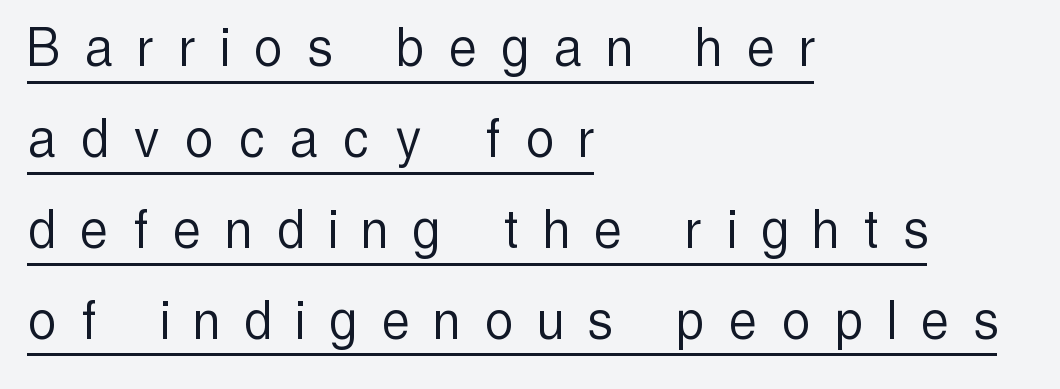
Notice how the passage keeps a crisp vertical edge on the left only. A rule runs beneath these lines of type. Nothing sits at the stroke ends, so this counts as sans-serif. Is this a fixed-width face? No — the glyphs have proportional, varying widths.
